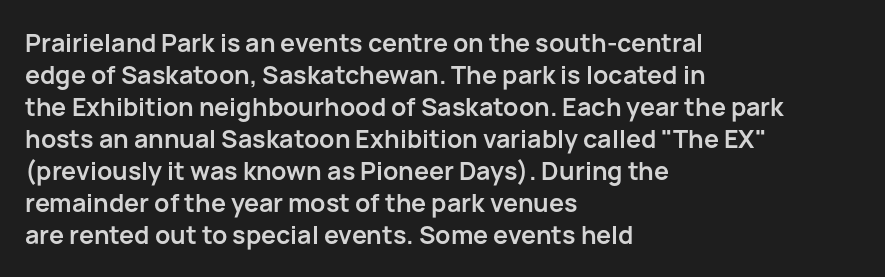
The typesetter chose a ragged-right arrangement here. The line texture is even and compact thanks to regular tracking. Summary of weight: heavy, a full bold. Vertically, the passage feels balanced, rows spaced as you'd expect. In terms of posture, this sample is upright.
